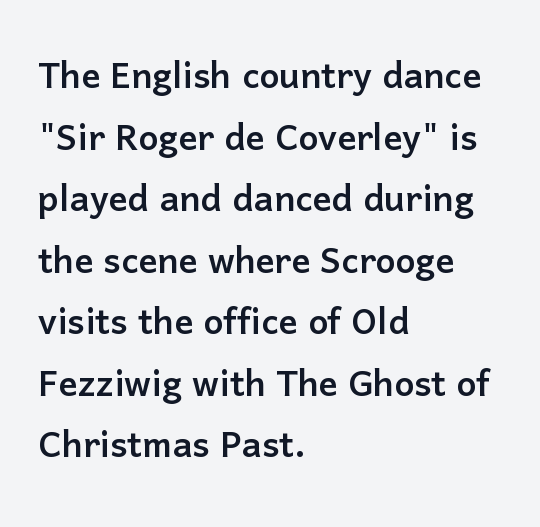
{"serif": "no", "italic": "no", "width": "normal", "stroke_contrast": "low", "x_height": "medium", "monospaced": "no", "underline": "no", "align": "left", "line_spacing": "normal", "line_spacing_ratio": 1.31, "letter_spacing": "normal", "letter_spacing_em": 0.0, "glyph_px": 47}
